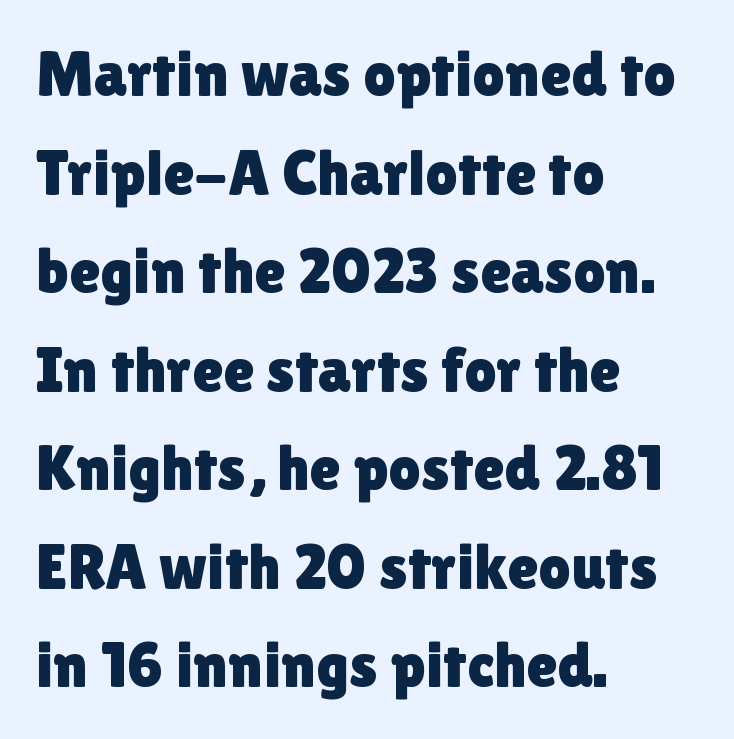
The image shows 64 px sans-serif type, upright; set left-aligned, normal line spacing (1.54x), normal letter spacing, not underlined; low stroke contrast and a medium x-height.
